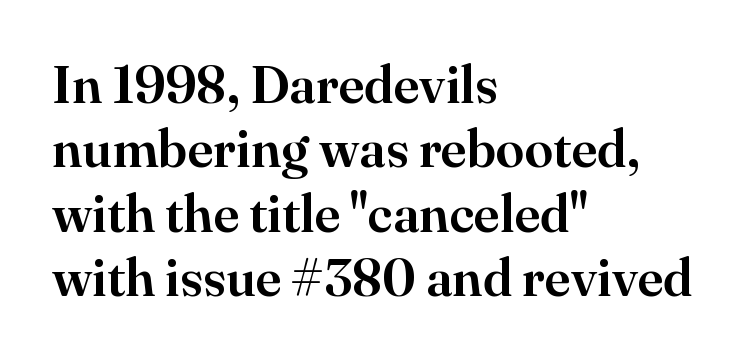
The image shows 52 px serif type, upright; set left-aligned, line spacing 1.24x, normal letter spacing, not underlined; high stroke contrast and a small x-height.
